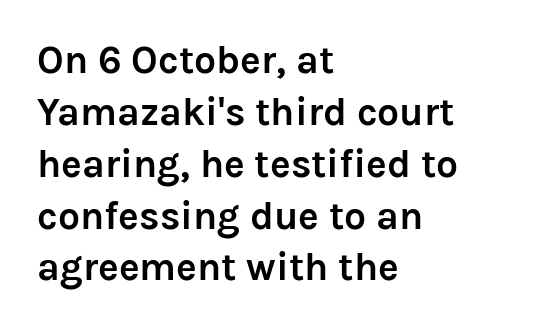
{"serif": "no", "italic": "no", "bold": "yes", "weight": "semibold", "width": "normal", "stroke_contrast": "low", "x_height": "medium", "monospaced": "no", "underline": "no", "align": "left", "line_spacing": "normal", "line_spacing_ratio": 1.33, "letter_spacing": "normal", "letter_spacing_em": 0.0, "glyph_px": 39}
